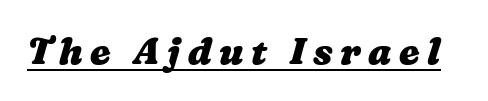
The letters are spread apart with noticeably loose tracking. What weight is shown? A full bold with thick strokes. Does a line run under the words? Yes, clearly. Think of a printed novel: that variable character pitch is what you see here.
